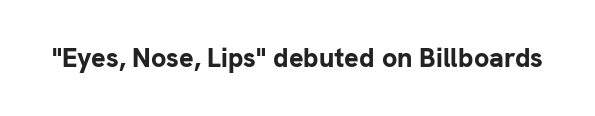
What stands out about the letter spacing? Nothing — it is the standard amount. No italicization has been applied; the sample stays upright. The gap between lines stays unmarked. Thick stems and heavy bowls — unmistakably bold.
